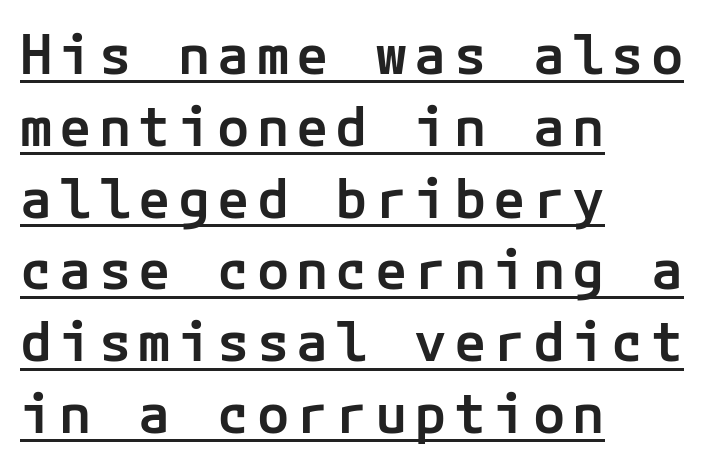
Students, observe the line beneath the letters — that is underlining. The characters display no serif detailing; their extremities are plain. This sample uses an upright cut, with every glyph sitting square on the baseline. Semibold letterforms, between regular and bold. Compared with a centered layout, this one pins lines to the left instead.
